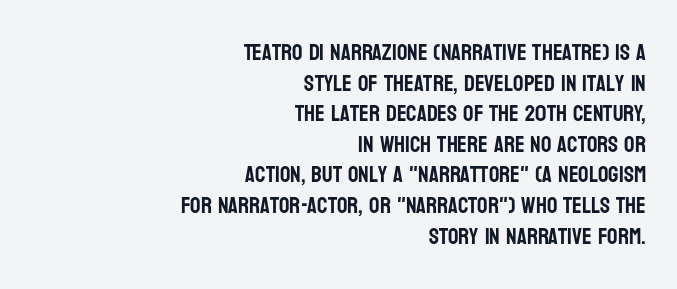
The paragraph has a hard right edge and a soft left edge. Is there much room between lines? A standard amount, neither cramped nor airy. This sample uses plain, unmodified letter spacing. Ordinary non-slanted type is in use. Descenders are the only things crossing below the line.
